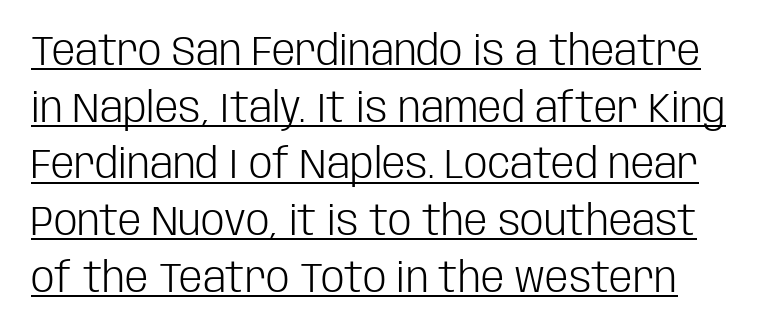
The image shows 42 px light, condensed sans-serif type, upright; set normal line spacing (1.35x), normal letter spacing, underlined; low stroke contrast and a large x-height.
